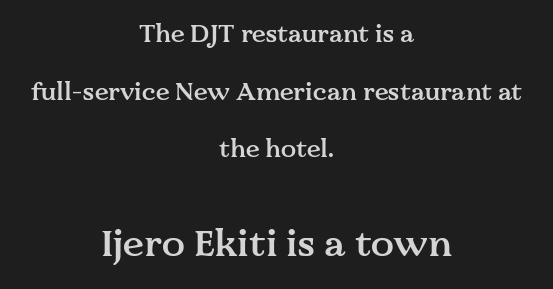
Q: Is the text bold? A: Semi-bold.
Q: Is the text italic (slanted)? A: No, it is upright.
Q: Is the typeface a serif or a sans-serif typeface? A: Serif.
Q: Is the text underlined? A: No.
Q: How is the paragraph aligned? A: Centered.
Q: Is the spacing between letters normal or unusually wide? A: Normal.
Q: Is the spacing between lines tight, normal or loose? A: Loose.
Q: Which block of text is set in a larger size, the first (top) or the second (bottom)? A: The second (bottom) one.
Q: Width (condensed, normal, or wide)? A: Normal.
Q: Stroke contrast? A: Medium.
Q: x-height? A: Medium.
Q: Monospaced? A: No.
